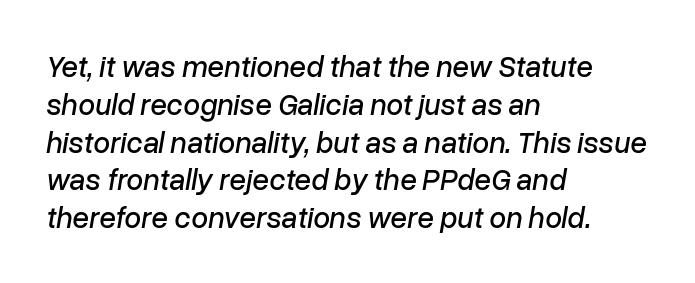
{"italic": "yes", "lean": "right", "slant_degrees": 10, "width": "normal", "stroke_contrast": "low", "x_height": "medium", "monospaced": "no", "underline": "no", "align": "left", "line_spacing": "normal", "line_spacing_ratio": 1.26, "letter_spacing": "normal", "letter_spacing_em": 0.0, "glyph_px": 30}
